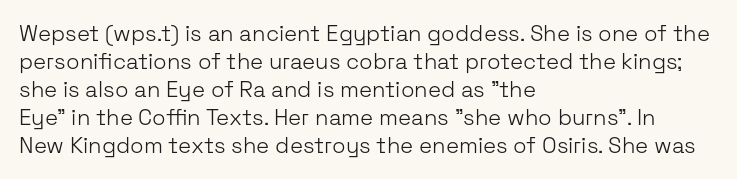
No extra ink here — the face is not bold. Students, observe: this is what conventionally led text looks like. Visually the block forms a straight wall on the left and a jagged coastline on the right. Clear beneath every line of the passage.
